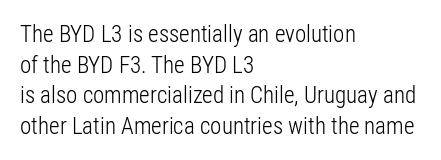
Q: Is the text bold? A: No.
Q: Is the text italic (slanted)? A: No, it is upright.
Q: Is the text underlined? A: No.
Q: How is the paragraph aligned? A: Left-aligned.
Q: Is the spacing between letters normal or unusually wide? A: Normal.
Q: Is the spacing between lines tight, normal or loose? A: Normal.
